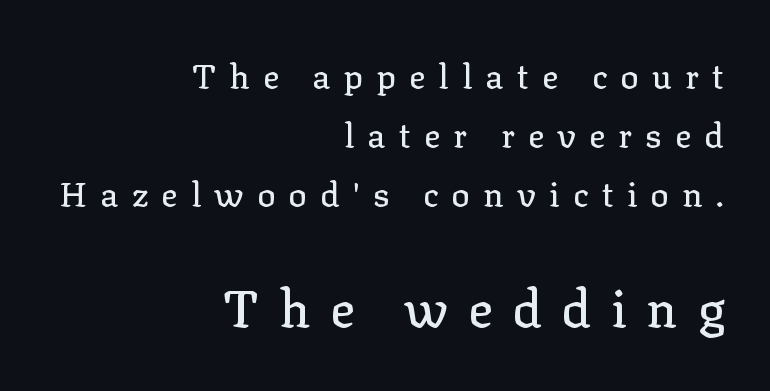
The image shows 51 px serif type, upright; set right-aligned, line spacing 1.73x, unusually wide letter spacing (+0.39 em), not underlined; the second (bottom) block is 1.5x larger; low stroke contrast and a medium x-height.
